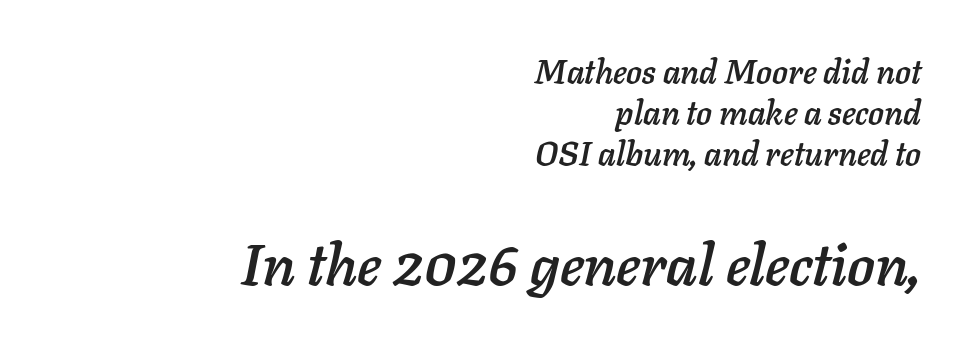
{"italic": "yes", "lean": "right", "slant_degrees": 11, "width": "normal", "stroke_contrast": "low", "x_height": "medium", "monospaced": "no", "underline": "no", "align": "right", "line_spacing": "normal", "line_spacing_ratio": 1.25, "letter_spacing": "normal", "letter_spacing_em": 0.0, "larger_block": "second", "size_ratio": 1.76, "glyph_px": 58}
